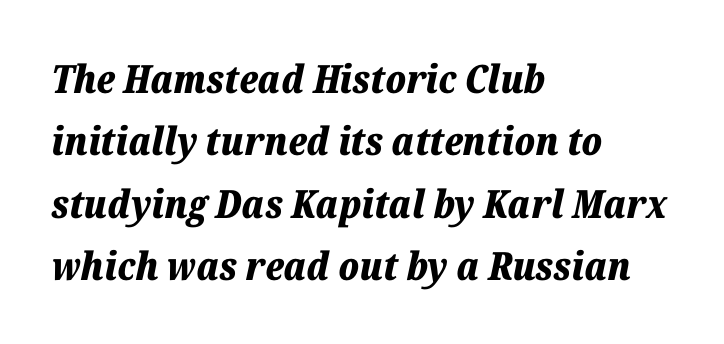
{"italic": "yes", "lean": "right", "slant_degrees": 12, "bold": "yes", "weight": "bold", "width": "normal", "stroke_contrast": "low", "x_height": "medium", "monospaced": "no", "underline": "no", "align": "left", "line_spacing": "normal", "line_spacing_ratio": 1.6, "letter_spacing": "normal", "letter_spacing_em": 0.0, "glyph_px": 39}
